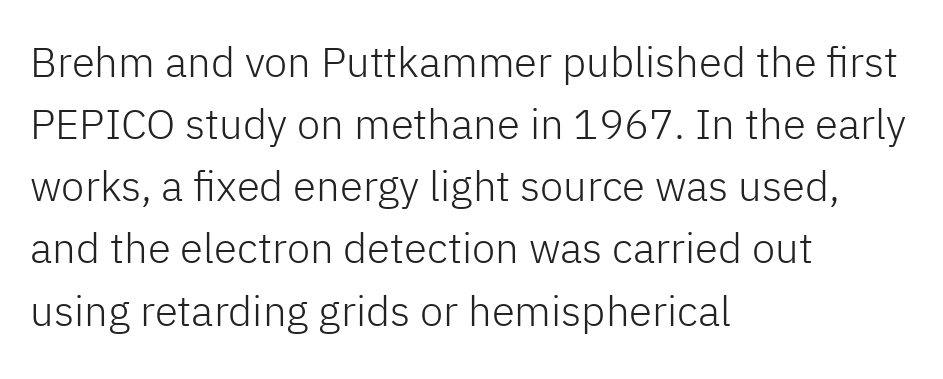
Is this a sans? Yes — the strokes have no serifs. Rendered with straight, roman letterforms. The face looks like a standard text weight, possibly lighter. Short and long lines alike share a common starting point at left. What's the leading like? Ordinary, nothing unusual. The passage shown is typed in a proportional face where columns would drift.
